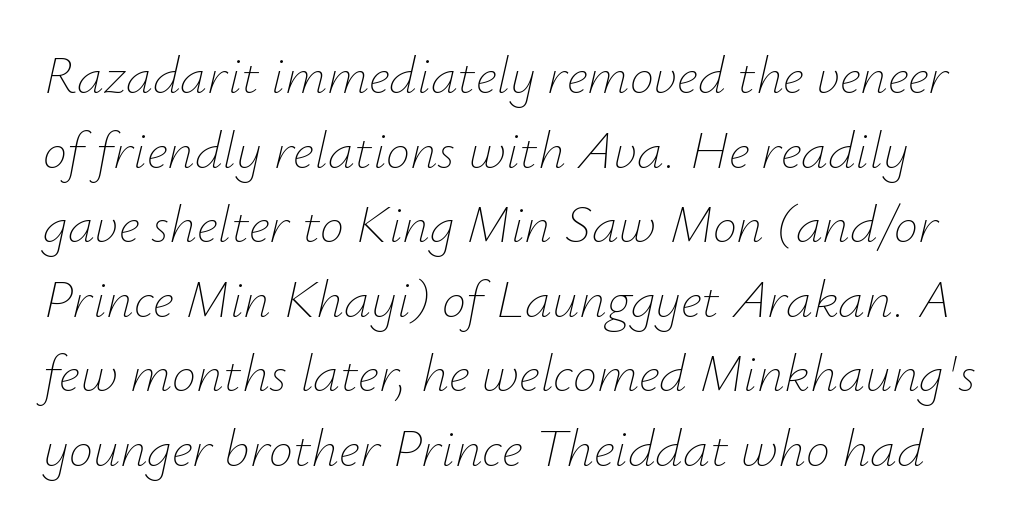
{"italic": "yes", "lean": "right", "slant_degrees": 12, "bold": "no", "weight": "thin", "width": "normal", "stroke_contrast": "low", "x_height": "small", "monospaced": "no", "underline": "no", "line_spacing": "normal", "line_spacing_ratio": 1.38, "letter_spacing": "normal", "letter_spacing_em": 0.0, "glyph_px": 54}
